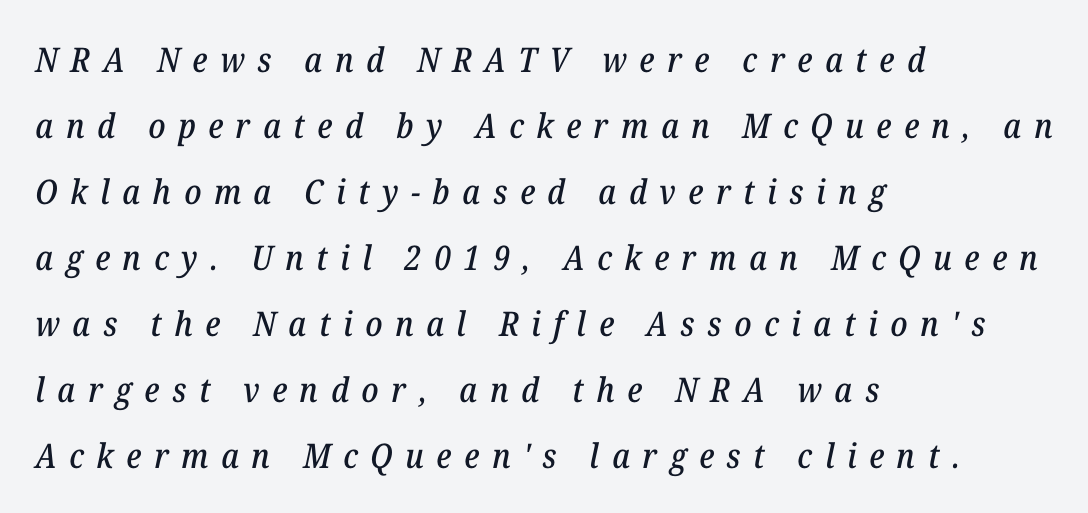
Is the letter spacing exaggerated? Yes — the characters are pushed far apart. You can tell it's italic because the verticals aren't actually vertical. The compositor pushed each line to the left boundary. Regarding serifs, this sample has them.
